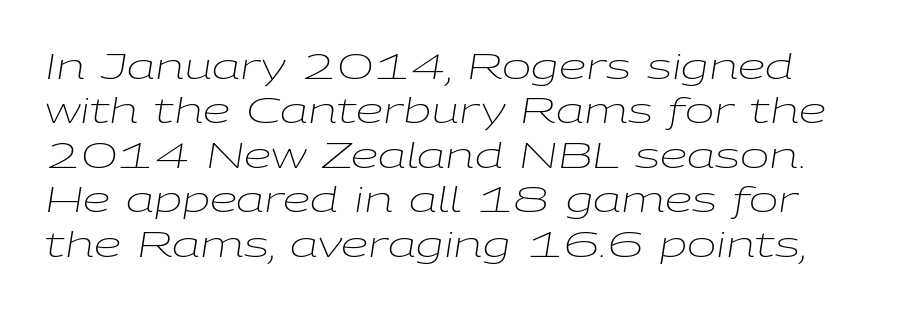
The image shows 35 px light, wide type, italic (leaning right); set normal line spacing (1.27x), normal letter spacing, not underlined; low stroke contrast and a medium x-height.
